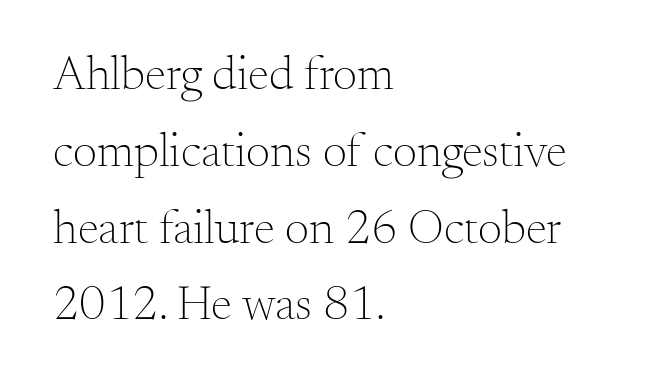
Style check: upright. Look at the tracking — it's just the regular setting, nothing added. Here the designer chose a conventional face with non-uniform glyph widths. The compositor pushed each line to the left boundary. Is this a sans? No — the strokes have serifs.
